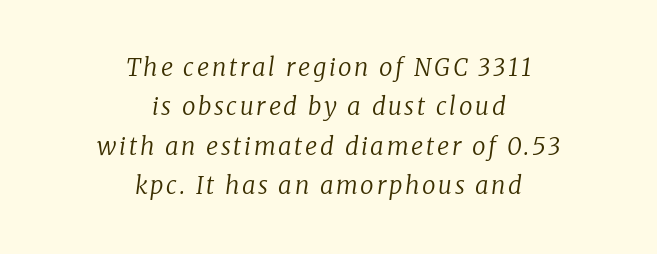
The image shows 24 px text type, italic (leaning right); set centered, normal line spacing (1.64x), not underlined.
